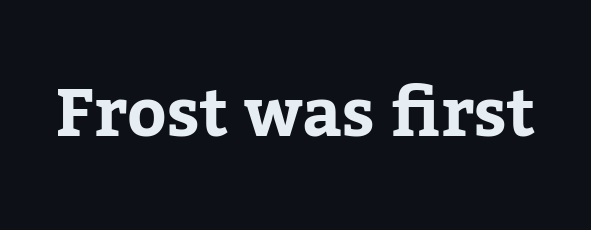
The letters stand upright; this is a roman face. Chunky letters — that's bold for sure. Looks like regular typesetting: each glyph gets only the width it needs. Letterform terminals end in serifs throughout the passage. The rendering keeps characters at their native spacing. Decoration check: the copy has no underline.
